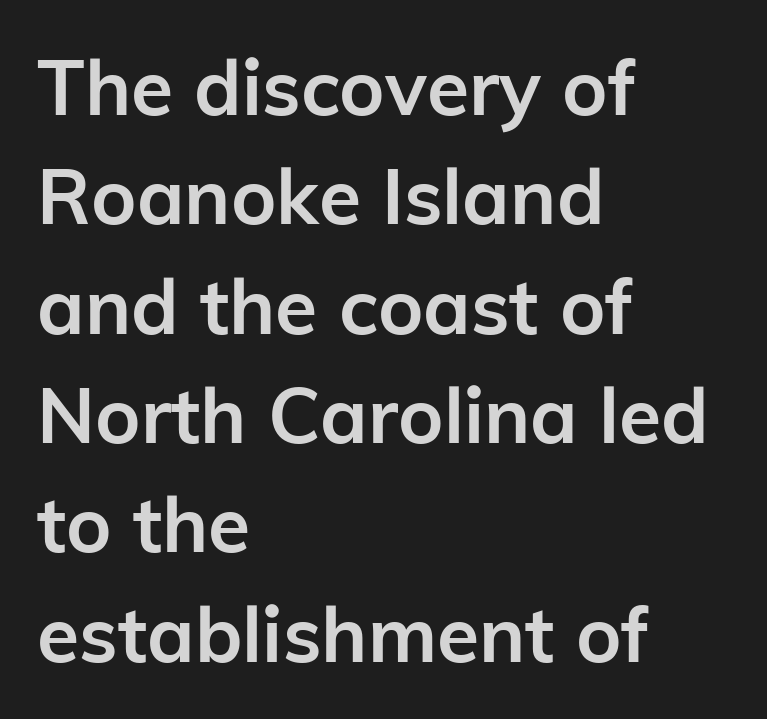
The image shows 77 px semibold sans-serif type, upright; set left-aligned, normal line spacing (1.42x), normal letter spacing, not underlined; low stroke contrast and a medium x-height.
